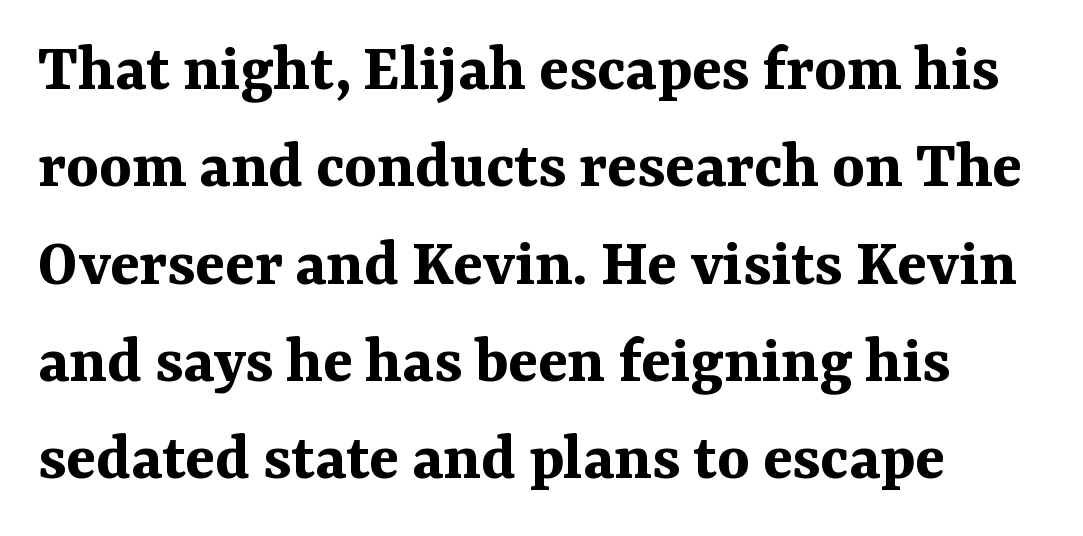
Q: Is the text bold? A: Yes.
Q: Is the text italic (slanted)? A: No, it is upright.
Q: Is the typeface a serif or a sans-serif typeface? A: Serif.
Q: Is the text underlined? A: No.
Q: Is the spacing between letters normal or unusually wide? A: Normal.
Q: Is the spacing between lines tight, normal or loose? A: Normal.
Q: Width (condensed, normal, or wide)? A: Normal.
Q: Stroke contrast? A: Medium.
Q: x-height? A: Medium.
Q: Monospaced? A: No.
